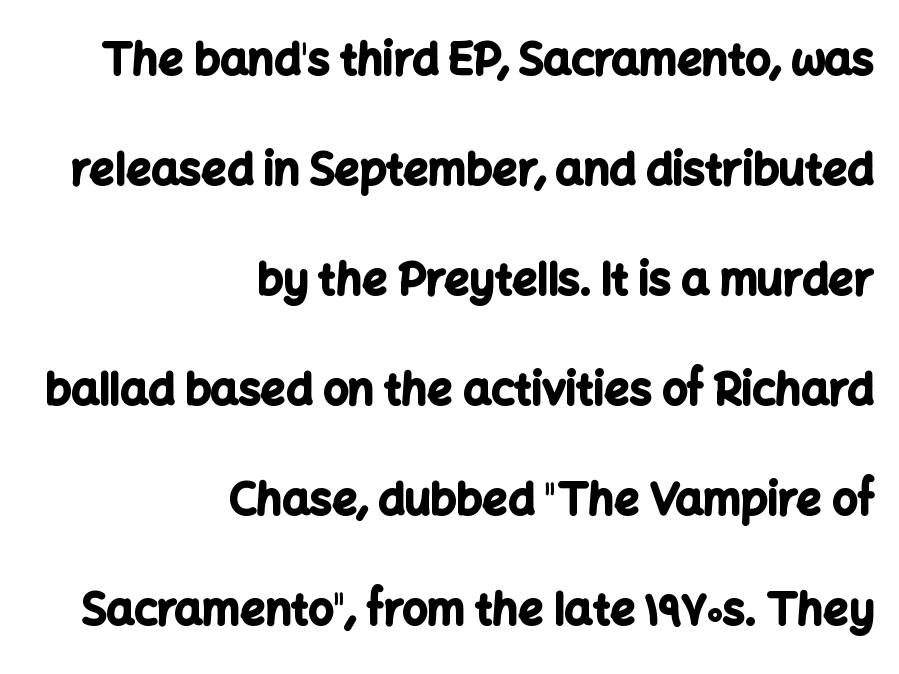
{"serif": "no", "italic": "no", "bold": "yes", "weight": "bold", "width": "normal", "stroke_contrast": "low", "x_height": "medium", "monospaced": "no", "underline": "no", "align": "right", "line_spacing": "loose", "line_spacing_ratio": 2.5, "letter_spacing": "normal", "letter_spacing_em": 0.0, "glyph_px": 44}
